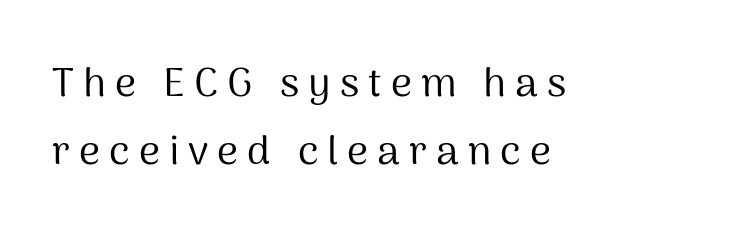
The image shows 41 px regular-weight sans-serif type, upright; set left-aligned, normal line spacing (1.67x), unusually wide letter spacing (+0.22 em), not underlined; medium stroke contrast and a medium x-height.
